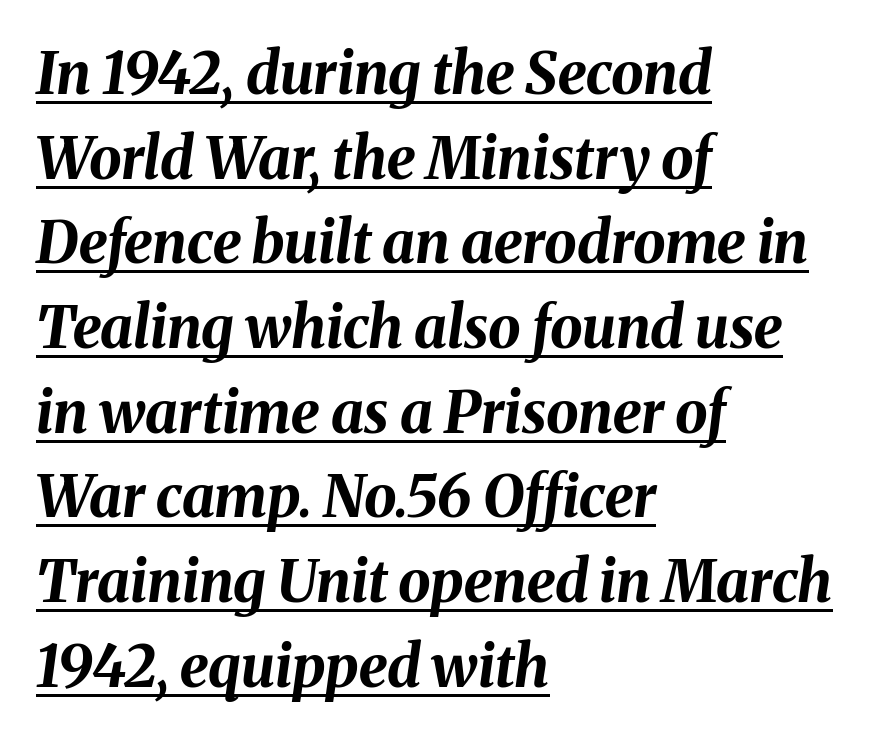
{"italic": "yes", "lean": "right", "slant_degrees": 8, "bold": "yes", "weight": "bold", "width": "normal", "stroke_contrast": "medium", "x_height": "medium", "monospaced": "no", "underline": "yes", "align": "left", "line_spacing": "normal", "line_spacing_ratio": 1.46, "letter_spacing": "normal", "letter_spacing_em": 0.0, "glyph_px": 58}
